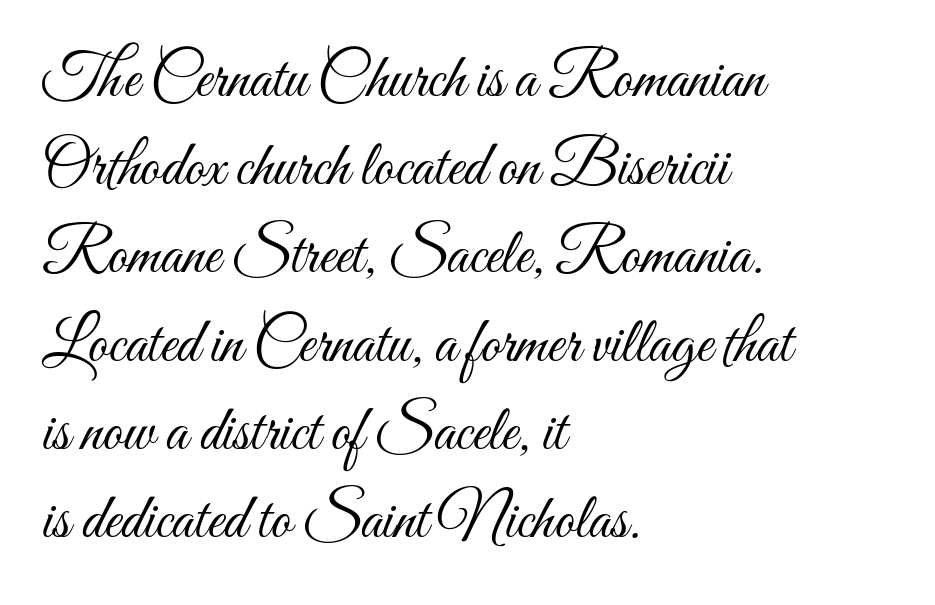
No word sits above an underline. Between one letter and the next there's only the usual sliver of space. One-word summary of the alignment: left.
